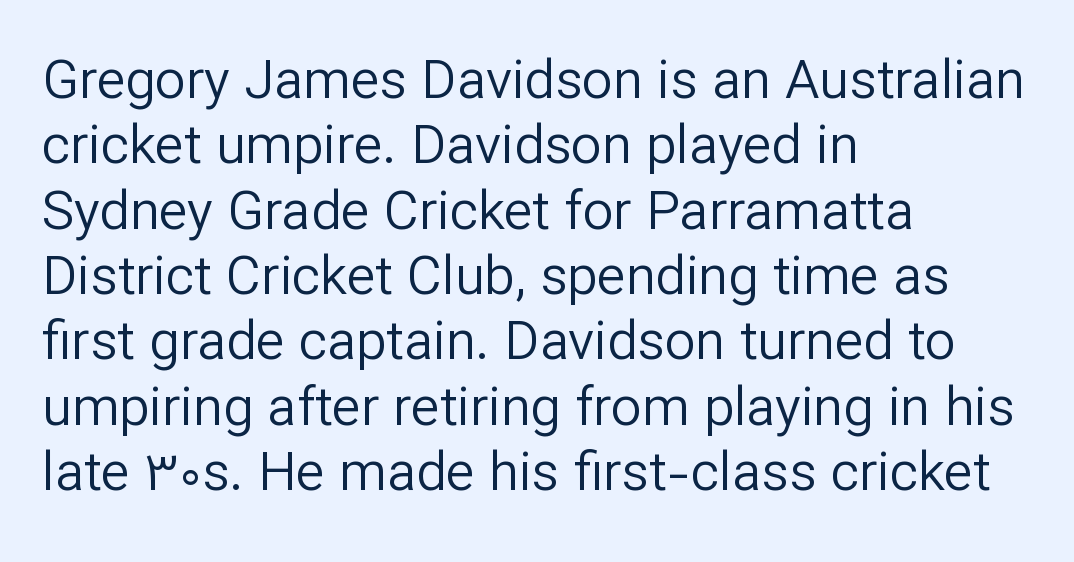
Proportional: the letters do not fall into vertical columns. Line beginnings align vertically; line endings do not. Tracking here is standard; glyphs follow each other at the usual distance. Italic? Not at all — the glyphs are vertical. Compared with a typical body face, this is equally light or lighter still.
